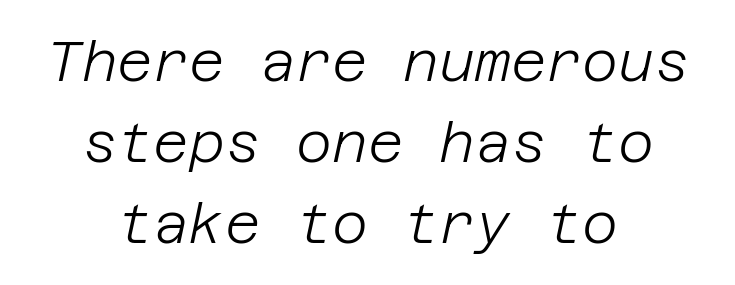
Q: Is the text bold? A: No.
Q: Is the text italic (slanted)? A: Yes, it leans right by about 12 degrees.
Q: Is the text underlined? A: No.
Q: How is the paragraph aligned? A: Centered.
Q: Is the spacing between letters normal or unusually wide? A: Normal.
Q: Is the spacing between lines tight, normal or loose? A: Normal.
Q: Width (condensed, normal, or wide)? A: Normal.
Q: Stroke contrast? A: Low.
Q: x-height? A: Large.
